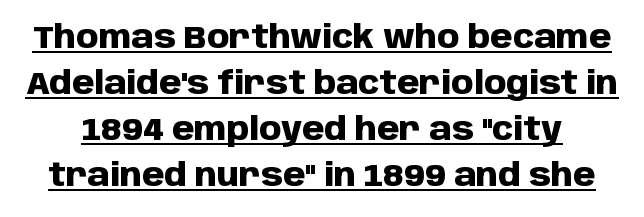
Style check: upright. Letterform terminals end flat and unadorned throughout the passage. What decoration does the sample have? An underline. Regarding leading, the lines here are spaced in the standard way.
